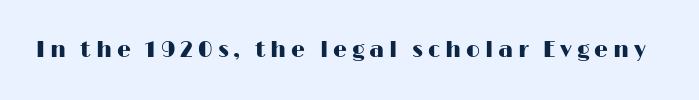
{"italic": "no", "underline": "no", "letter_spacing": "wide", "letter_spacing_em": 0.22, "glyph_px": 22}
